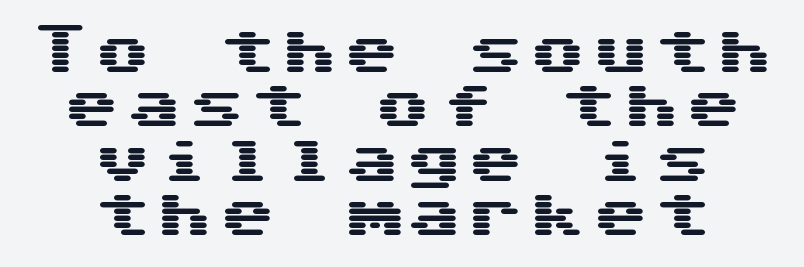
The text was rendered using a sans face with plain stroke endings. The line-height multiplier appears low, near solid setting. When letters stand straight like this, we call the style roman or upright. No word sits above an underline.
